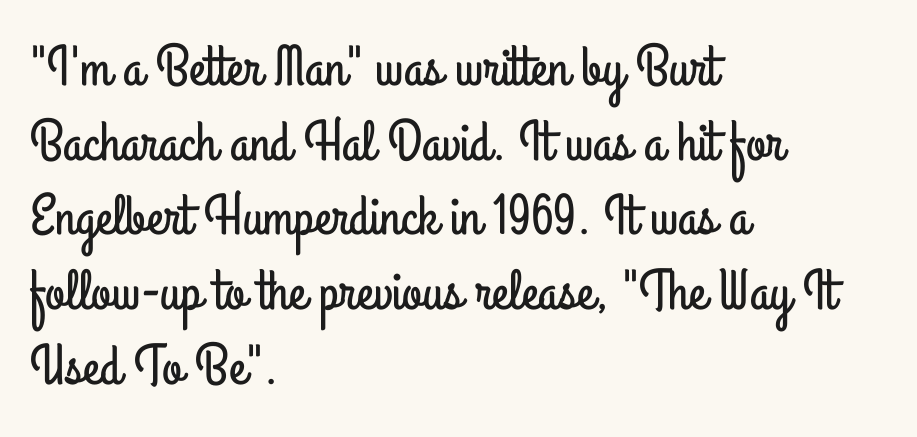
{"serif": "no", "italic": "no", "width": "condensed", "stroke_contrast": "low", "x_height": "small", "monospaced": "no", "underline": "no", "align": "left", "line_spacing": "normal", "line_spacing_ratio": 1.31, "letter_spacing": "normal", "letter_spacing_em": 0.0, "glyph_px": 57}
